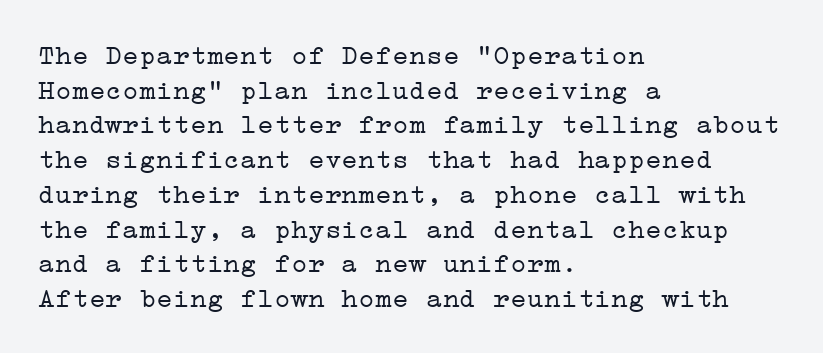
The image shows 28 px light, wide serif type, upright; set left-aligned, line spacing 1.24x, normal letter spacing, not underlined; low stroke contrast and a medium x-height.
